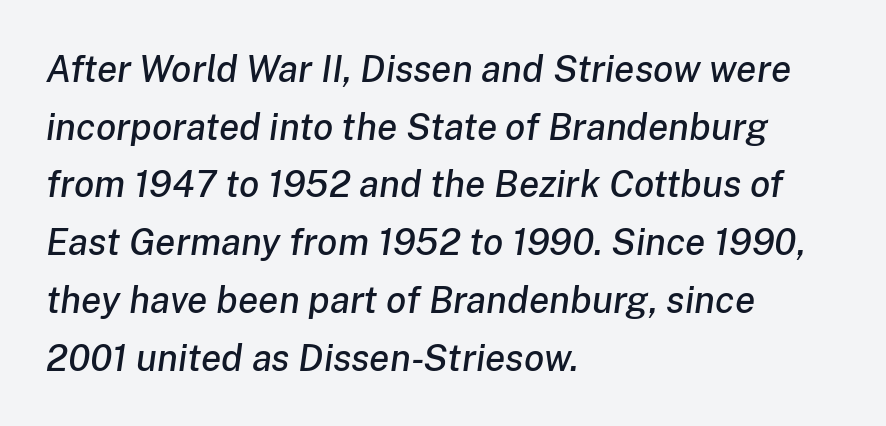
The image shows 37 px text type, italic (leaning right); set left-aligned, normal line spacing (1.56x), normal letter spacing, not underlined; low stroke contrast and a medium x-height.
